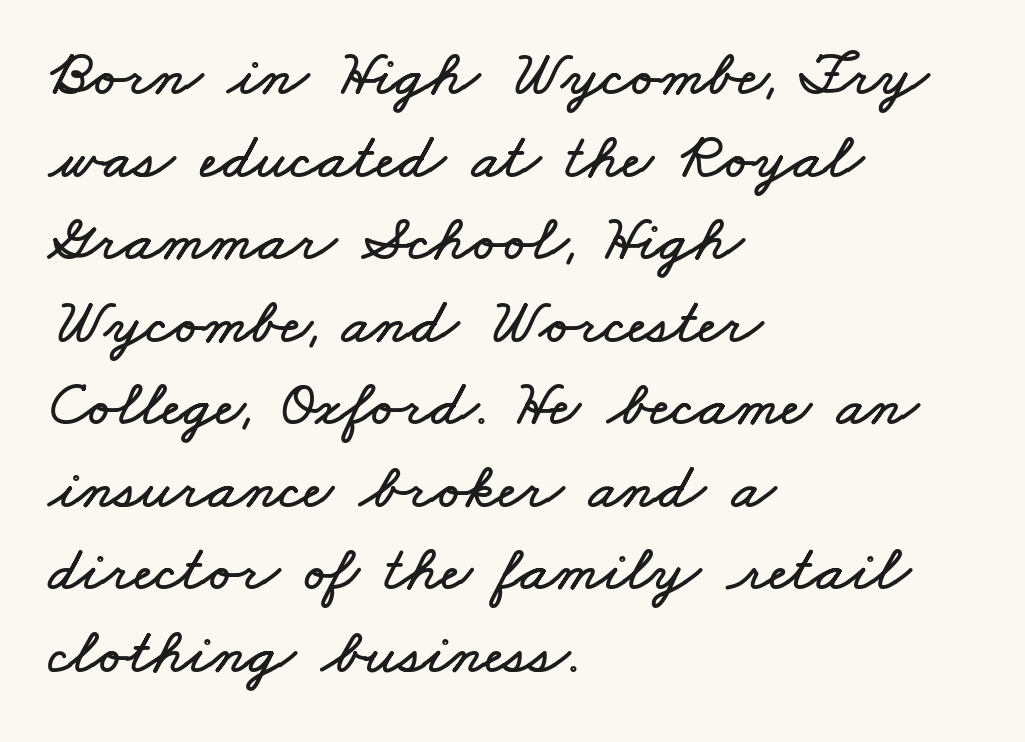
The image shows 65 px wide type; set left-aligned, normal line spacing (1.27x), normal letter spacing, not underlined; low stroke contrast and a small x-height.
